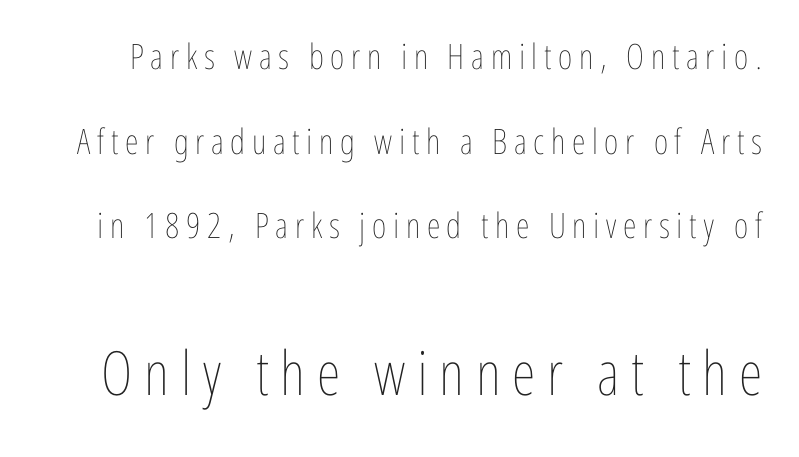
The image shows 61 px thin, condensed type, upright; set loose line spacing (2.42x), not underlined; the second (bottom) block is 1.74x larger; low stroke contrast and a medium x-height.
